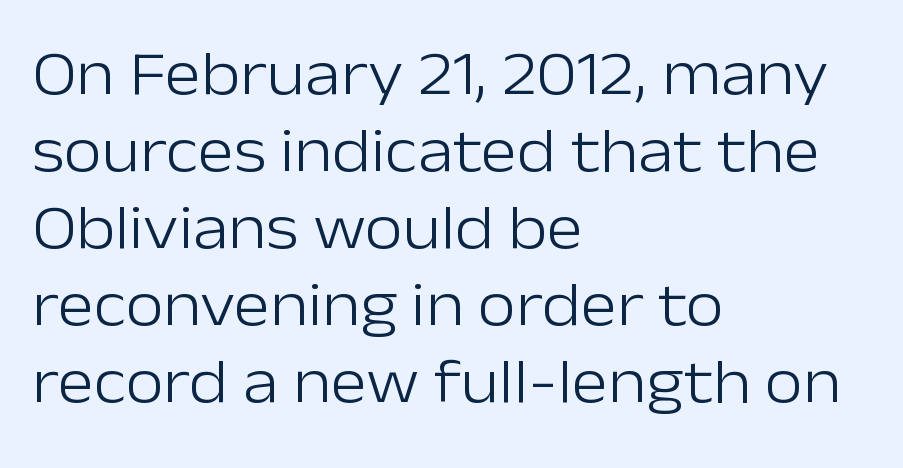
The image shows 62 px light sans-serif type, upright; set left-aligned, line spacing 1.24x, normal letter spacing, not underlined; low stroke contrast and a medium x-height.
